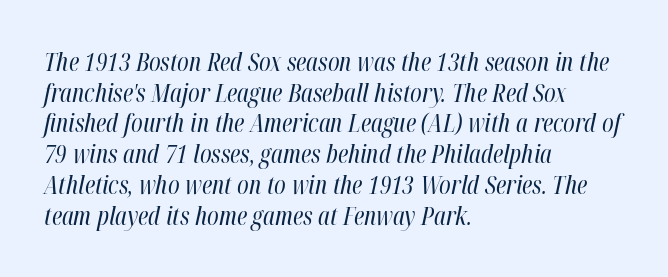
Casual observation: everything's shoved over to the left. The font's italic variant was chosen for this text. A light-to-regular cut is what we see here. Observe the ordinary spacing: letters are neighbours, not strangers.
